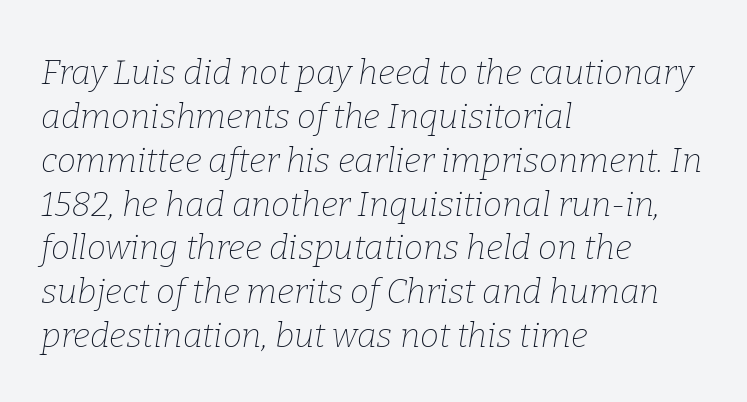
{"serif": "yes", "italic": "yes", "lean": "right", "slant_degrees": 9, "bold": "no", "weight": "thin", "width": "normal", "stroke_contrast": "low", "x_height": "medium", "monospaced": "no", "underline": "no", "align": "left", "line_spacing": "normal", "line_spacing_ratio": 1.29, "letter_spacing": "normal", "letter_spacing_em": 0.0, "glyph_px": 34}
